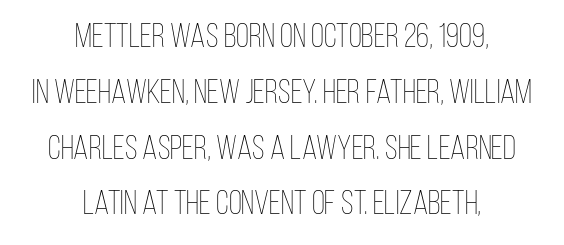
{"italic": "no", "bold": "no", "weight": "thin", "width": "condensed", "stroke_contrast": "low", "x_height": "large", "monospaced": "no", "underline": "no", "align": "center", "line_spacing": "normal", "line_spacing_ratio": 1.64, "letter_spacing": "normal", "letter_spacing_em": 0.0, "glyph_px": 34}
